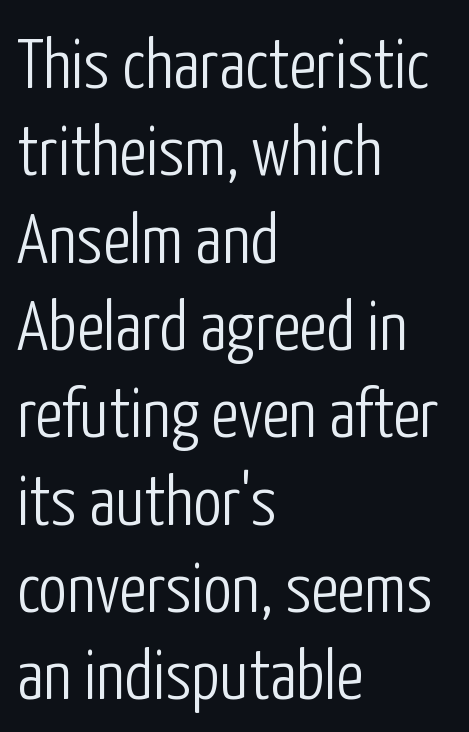
Each line starts at the same left margin while the right side varies. Varying glyph widths throughout — classic text-font behaviour. Observe the ordinary spacing: letters are neighbours, not strangers. Stem width sits at or under what a default text font uses. If you drew a line through each stem, it would be perfectly vertical.
